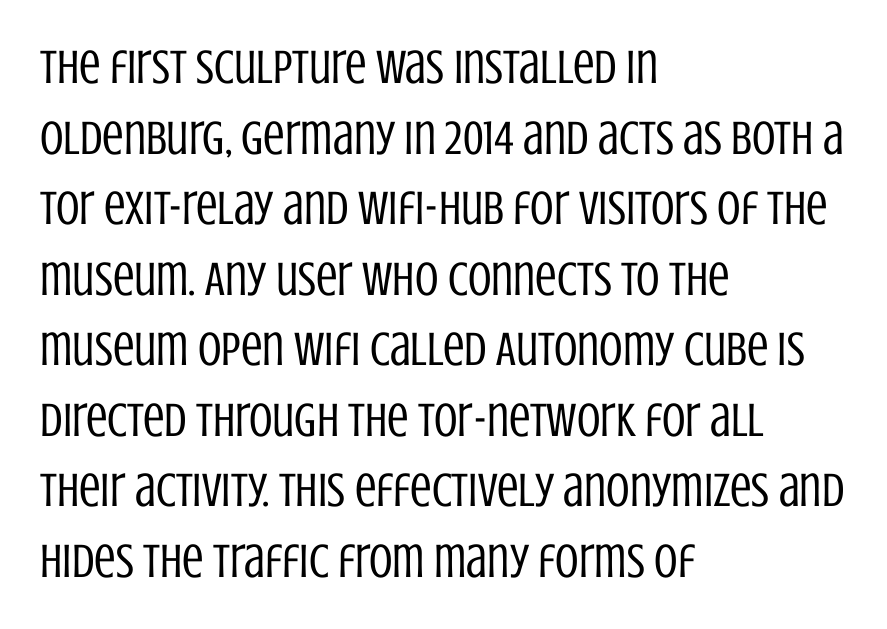
The image shows 48 px regular-weight, condensed sans-serif type, upright; set left-aligned, normal line spacing (1.47x), normal letter spacing, not underlined; low stroke contrast and a large x-height.
